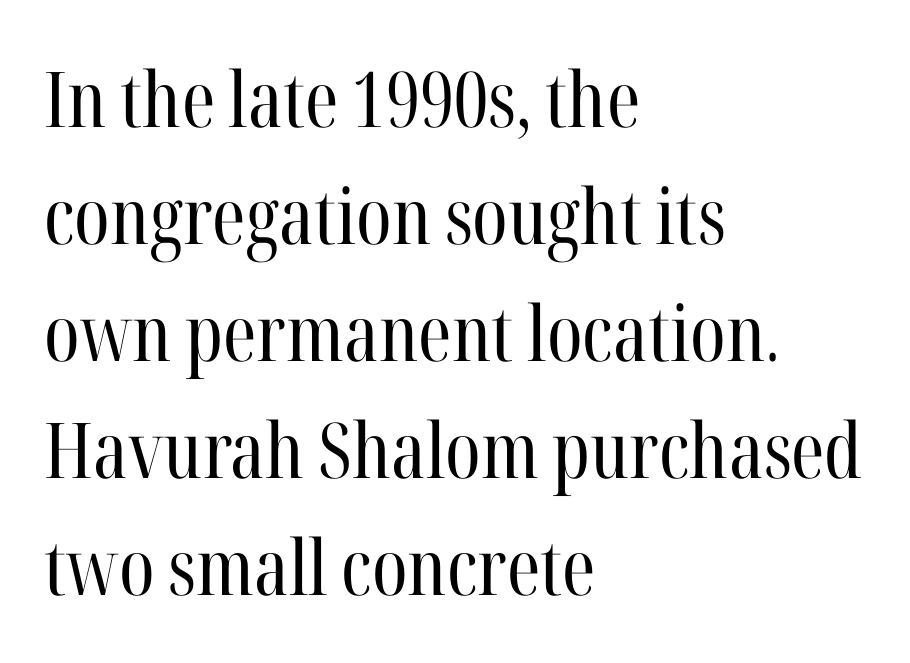
Looks like regular typesetting: each glyph gets only the width it needs. You can tell it's not italic because the verticals are truly vertical. Letters rest on an invisible, unmarked baseline. The rows are spaced the way most documents space them. Compared with a typical body face, this is equally light or lighter still.
